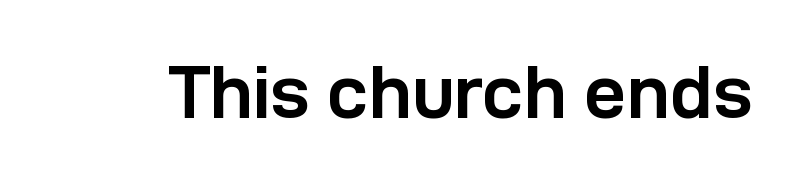
Q: Is the text bold? A: Yes.
Q: Is the text italic (slanted)? A: No, it is upright.
Q: Is the typeface a serif or a sans-serif typeface? A: Sans-serif.
Q: Is the text underlined? A: No.
Q: Is the spacing between letters normal or unusually wide? A: Normal.
Q: Width (condensed, normal, or wide)? A: Normal.
Q: Stroke contrast? A: Low.
Q: x-height? A: Medium.
Q: Monospaced? A: No.
